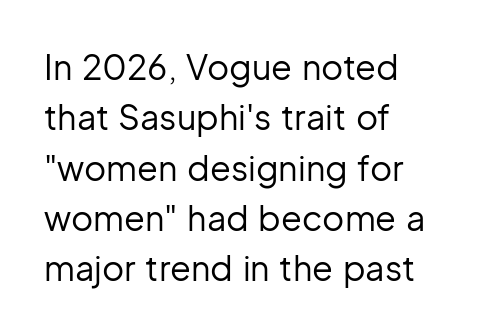
Q: Is the text bold? A: No.
Q: Is the text italic (slanted)? A: No, it is upright.
Q: Is the typeface a serif or a sans-serif typeface? A: Sans-serif.
Q: Is the text underlined? A: No.
Q: How is the paragraph aligned? A: Left-aligned.
Q: Is the spacing between letters normal or unusually wide? A: Normal.
Q: Is the spacing between lines tight, normal or loose? A: Normal.
Q: Width (condensed, normal, or wide)? A: Normal.
Q: Stroke contrast? A: Low.
Q: x-height? A: Medium.
Q: Monospaced? A: No.
